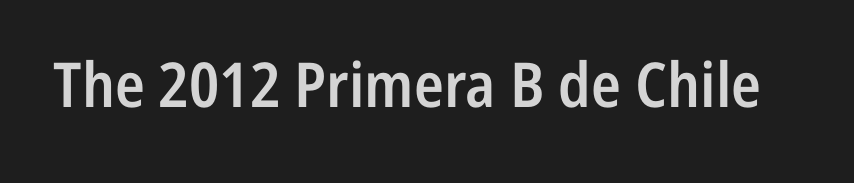
Q: Is the text bold? A: Semi-bold.
Q: Is the text italic (slanted)? A: No, it is upright.
Q: Is the typeface a serif or a sans-serif typeface? A: Sans-serif.
Q: Is the text underlined? A: No.
Q: Is the spacing between letters normal or unusually wide? A: Normal.
Q: Width (condensed, normal, or wide)? A: Condensed.
Q: Stroke contrast? A: Low.
Q: x-height? A: Medium.
Q: Monospaced? A: No.
